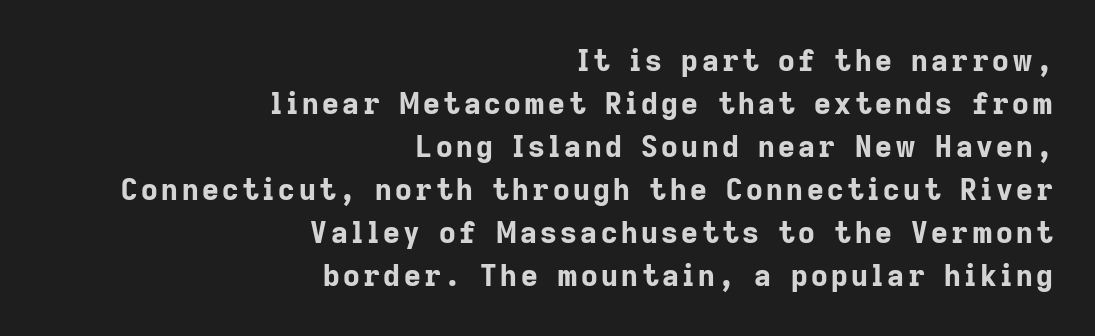
{"serif": "no", "italic": "no", "bold": "yes", "weight": "bold", "width": "normal", "stroke_contrast": "low", "x_height": "medium", "monospaced": "no", "underline": "no", "align": "right", "line_spacing": "normal", "line_spacing_ratio": 1.48, "glyph_px": 29}
